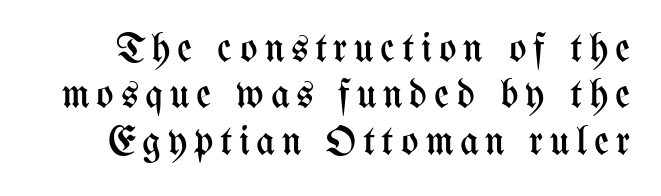
Heft: none added — not bold. Leading: reduced. The letters stand straight up with perfectly vertical stems. Quick note: underline off. Note the varied advance widths — an 'i' is clearly narrower than an 'm'.
